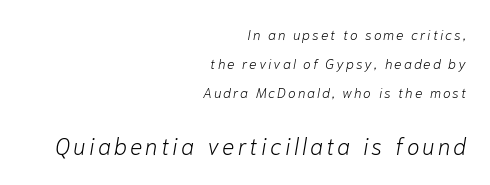
The image shows 23 px text type, italic (leaning right); set right-aligned, loose line spacing (2.07x), not underlined; the second (bottom) block is 1.64x larger.
